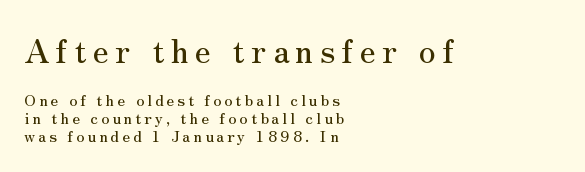
Successive baselines arrive quickly, one right under another. Each row of text sits above clean, open space. The designer gave the opening block more size than the closing block. Horizontal alignment here is leftward, the default for most running prose. Posture: straight, roman, zero tilt.
